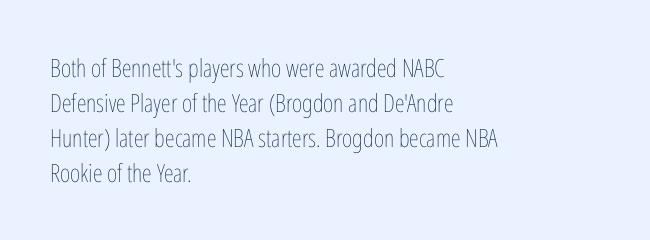
{"italic": "no", "bold": "no", "underline": "no", "align": "left", "line_spacing": "normal", "line_spacing_ratio": 1.4, "letter_spacing": "normal", "letter_spacing_em": 0.0, "glyph_px": 25}
